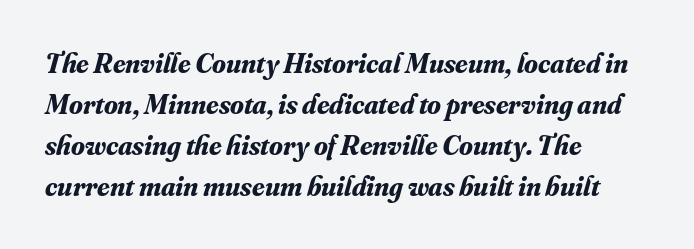
The image shows 28 px bold serif type, italic (leaning right); set left-aligned, normal line spacing (1.46x), normal letter spacing, not underlined; medium stroke contrast and a small x-height.
